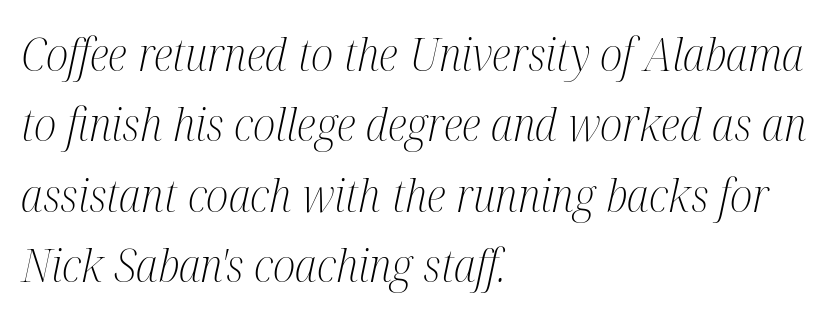
The image shows 46 px light, condensed serif type, italic (leaning right); set left-aligned, normal line spacing (1.53x), normal letter spacing, not underlined; medium stroke contrast and a medium x-height.
